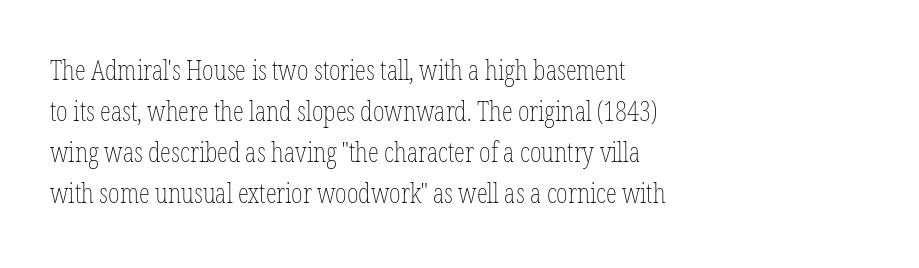
{"italic": "no", "bold": "no", "weight": "thin", "width": "condensed", "stroke_contrast": "low", "x_height": "medium", "monospaced": "no", "underline": "no", "align": "left", "line_spacing": "normal", "line_spacing_ratio": 1.46, "letter_spacing": "normal", "letter_spacing_em": 0.0, "glyph_px": 28}
